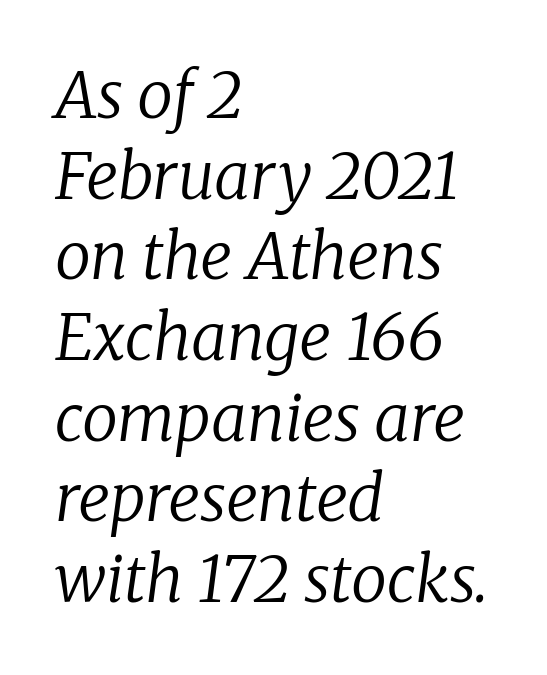
{"serif": "yes", "italic": "yes", "lean": "right", "slant_degrees": 8, "bold": "no", "weight": "regular", "width": "normal", "stroke_contrast": "low", "x_height": "medium", "monospaced": "no", "underline": "no", "align": "left", "line_spacing": "normal", "line_spacing_ratio": 1.26, "letter_spacing": "normal", "letter_spacing_em": 0.0, "glyph_px": 64}
